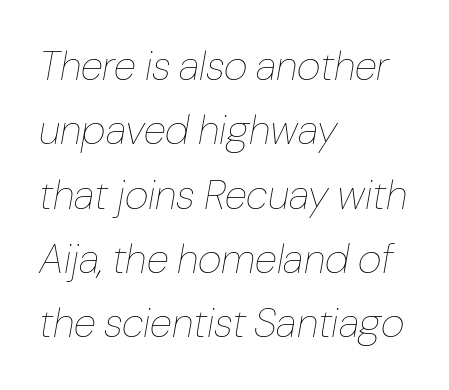
{"italic": "yes", "lean": "right", "slant_degrees": 10, "bold": "no", "weight": "thin", "width": "normal", "stroke_contrast": "low", "x_height": "medium", "monospaced": "no", "underline": "no", "align": "left", "line_spacing": "normal", "line_spacing_ratio": 1.57, "letter_spacing": "normal", "letter_spacing_em": 0.0, "glyph_px": 41}
